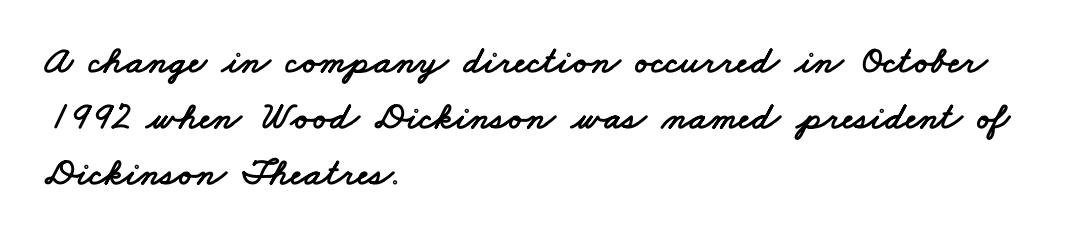
{"serif": "no", "width": "wide", "stroke_contrast": "low", "x_height": "small", "monospaced": "no", "underline": "no", "align": "left", "line_spacing": "normal", "line_spacing_ratio": 1.43, "letter_spacing": "normal", "letter_spacing_em": 0.0, "glyph_px": 39}
